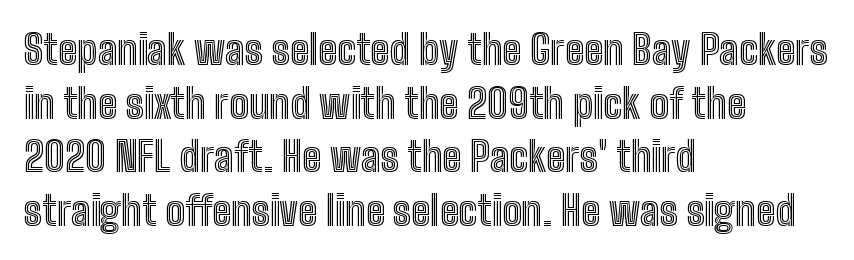
The image shows 41 px condensed type, upright; set left-aligned, normal line spacing (1.31x), normal letter spacing, not underlined; a medium x-height.
